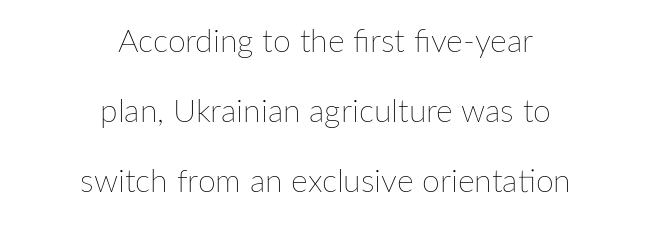
The image shows 32 px thin type, upright; set centered, loose line spacing (2.18x), normal letter spacing, not underlined; low stroke contrast and a medium x-height.
